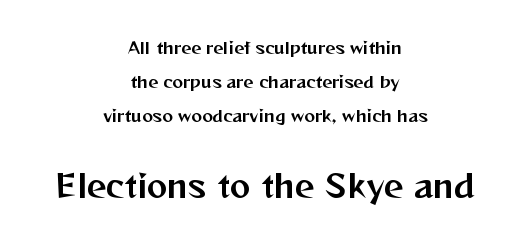
Q: Is the text italic (slanted)? A: No, it is upright.
Q: Is the typeface a serif or a sans-serif typeface? A: Sans-serif.
Q: Is the text underlined? A: No.
Q: How is the paragraph aligned? A: Centered.
Q: Is the spacing between letters normal or unusually wide? A: Normal.
Q: Is the spacing between lines tight, normal or loose? A: Loose.
Q: Which block of text is set in a larger size, the first (top) or the second (bottom)? A: The second (bottom) one.
Q: Width (condensed, normal, or wide)? A: Normal.
Q: Stroke contrast? A: Medium.
Q: x-height? A: Medium.
Q: Monospaced? A: No.
